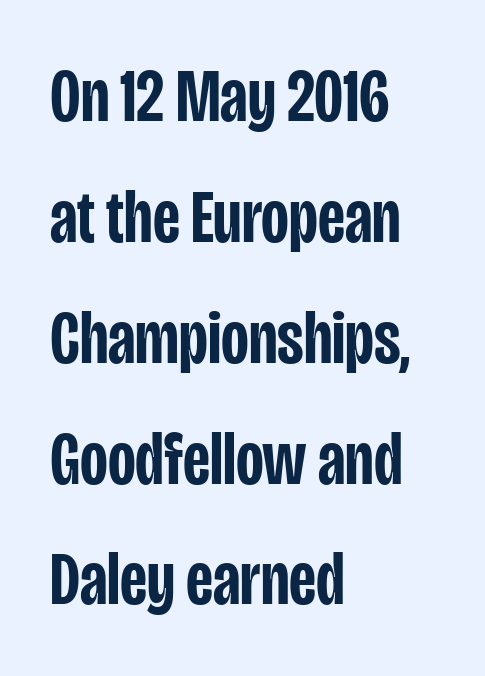
Summary of vertical rhythm: regular, with standard interline spacing. Serifs: no, the terminals of the letterforms are clean. What weight is shown? A semibold, between regular and bold. Visually the block forms a straight wall on the left and a jagged coastline on the right. Here the designer chose a conventional face with non-uniform glyph widths. This rendering features lettering with no underline.
